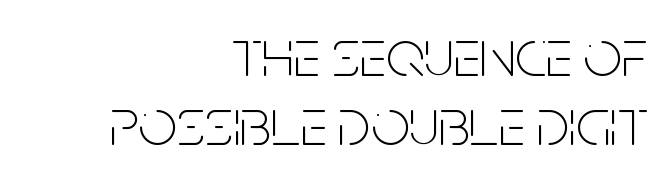
{"serif": "no", "italic": "no", "bold": "no", "weight": "thin", "width": "condensed", "stroke_contrast": "low", "x_height": "large", "monospaced": "no", "underline": "no", "align": "right", "line_spacing": "tight", "line_spacing_ratio": 1.02, "letter_spacing": "normal", "letter_spacing_em": 0.0, "glyph_px": 68}
